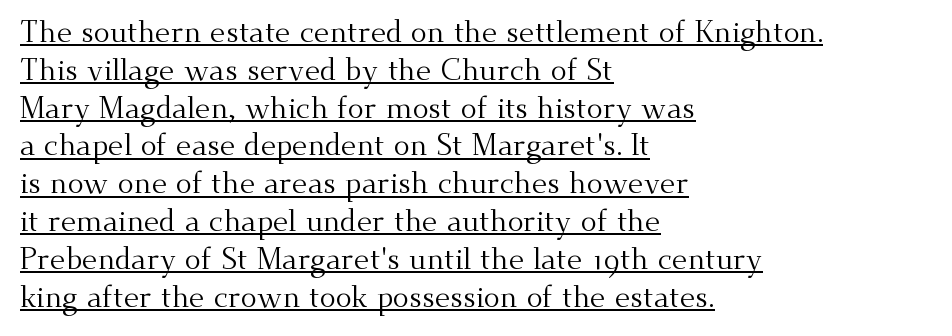
The image shows 30 px regular-weight serif type, upright; set left-aligned, normal line spacing (1.26x), normal letter spacing, underlined; medium stroke contrast and a small x-height.
